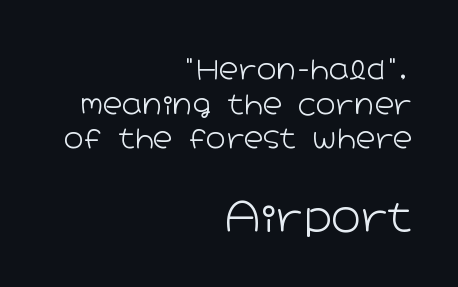
This sample is right-justified, so line beginnings fall wherever the words allow. The face used here is proportionally spaced, like ordinary book or web type. Quick note: not italic, upright. Students, observe: this is what conventionally led text looks like. The zone under the glyphs is completely vacant. The face used here appears at its bigger size in the lower chunk.
